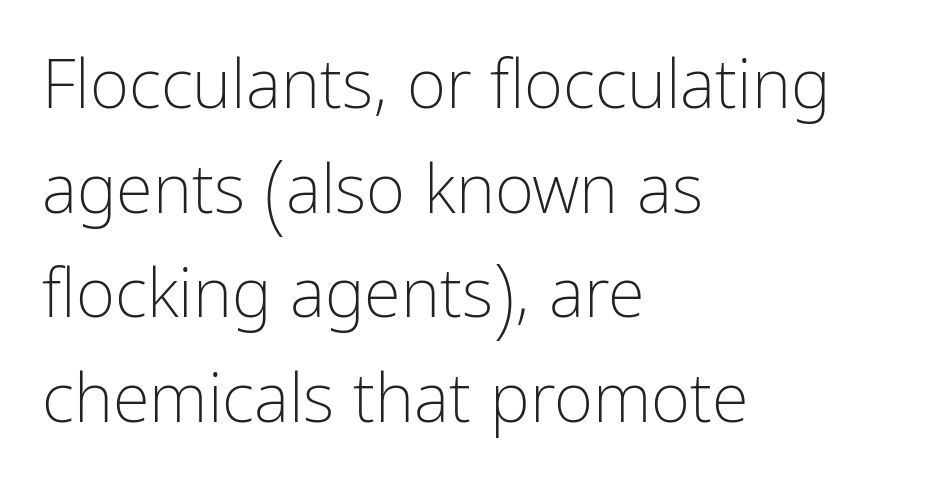
{"serif": "no", "italic": "no", "bold": "no", "weight": "light", "width": "condensed", "stroke_contrast": "low", "x_height": "medium", "monospaced": "no", "underline": "no", "align": "left", "line_spacing": "normal", "line_spacing_ratio": 1.56, "letter_spacing": "normal", "letter_spacing_em": 0.0, "glyph_px": 67}
